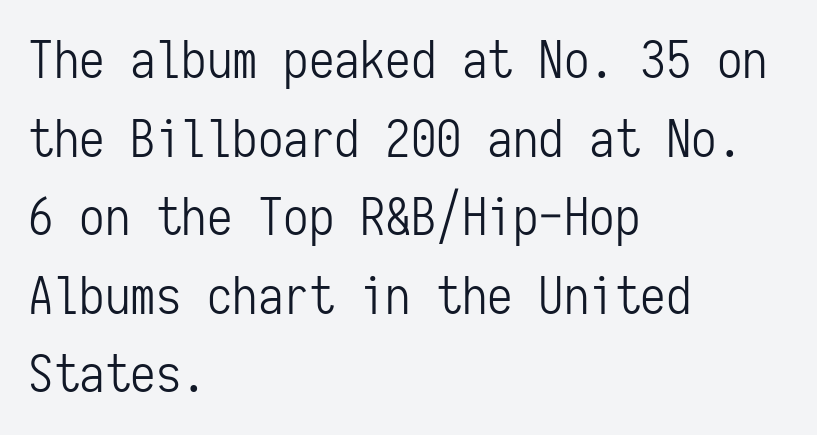
{"serif": "no", "italic": "no", "bold": "no", "weight": "light", "width": "condensed", "stroke_contrast": "low", "x_height": "medium", "monospaced": "yes", "underline": "no", "align": "left", "line_spacing": "normal", "line_spacing_ratio": 1.54, "letter_spacing": "normal", "letter_spacing_em": 0.0, "glyph_px": 51}
